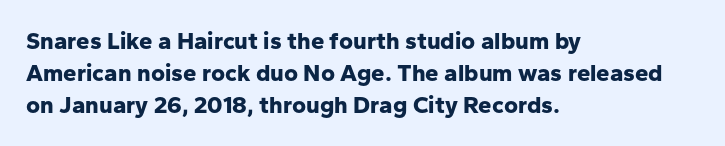
Q: Is the text bold? A: Yes.
Q: Is the text italic (slanted)? A: No, it is upright.
Q: Is the text underlined? A: No.
Q: How is the paragraph aligned? A: Left-aligned.
Q: Is the spacing between letters normal or unusually wide? A: Normal.
Q: Is the spacing between lines tight, normal or loose? A: Normal.
